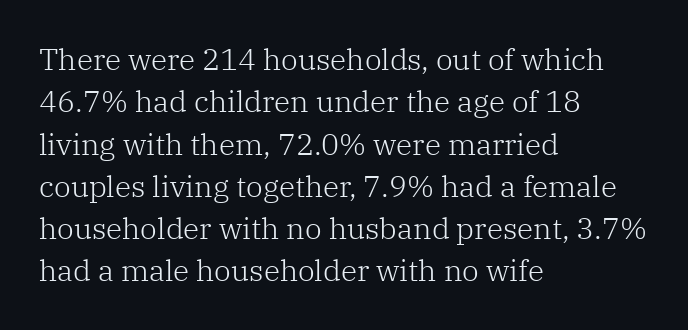
{"serif": "yes", "italic": "no", "bold": "no", "weight": "light", "width": "normal", "stroke_contrast": "low", "x_height": "medium", "monospaced": "no", "underline": "no", "align": "left", "line_spacing": "normal", "line_spacing_ratio": 1.41, "letter_spacing": "normal", "letter_spacing_em": 0.0, "glyph_px": 30}
